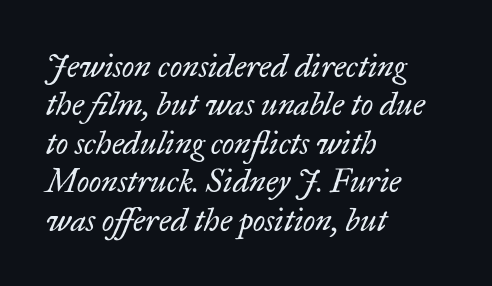
Rule under the text: the space is simply empty. Nobody touched the tracking dial on this one. Observe the serifs anchoring each vertical stroke in this sample. Each stroke keeps to a modest, everyday thickness or less. Yep, that's italic — everything's leaning.
